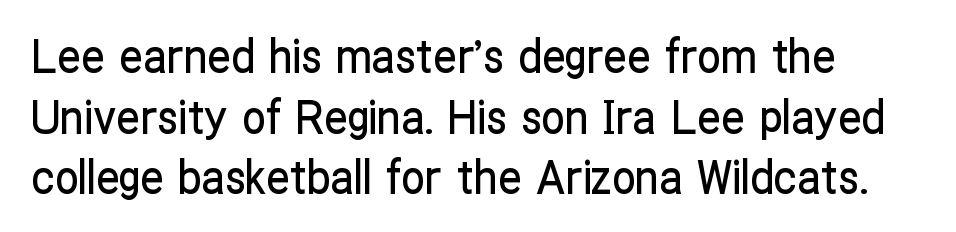
A classic flush-left, rag-right setting is used for this passage. Descenders hang freely into open space. Successive baselines arrive at the customary interval. The passage shown is typed in a proportional face where columns would drift. Font category for this specimen: sans-serif.
